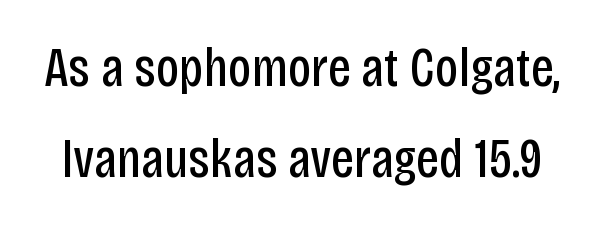
{"serif": "no", "italic": "no", "bold": "no", "weight": "regular", "width": "condensed", "stroke_contrast": "low", "x_height": "large", "monospaced": "no", "underline": "no", "line_spacing": "normal", "line_spacing_ratio": 1.62, "letter_spacing": "normal", "letter_spacing_em": 0.0, "glyph_px": 56}
